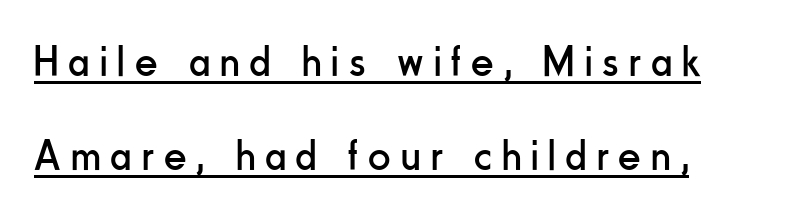
Q: Is the text bold? A: No.
Q: Is the text italic (slanted)? A: No, it is upright.
Q: Is the typeface a serif or a sans-serif typeface? A: Sans-serif.
Q: Is the text underlined? A: Yes.
Q: How is the paragraph aligned? A: Left-aligned.
Q: Is the spacing between letters normal or unusually wide? A: Unusually wide.
Q: Is the spacing between lines tight, normal or loose? A: Loose.
Q: Width (condensed, normal, or wide)? A: Condensed.
Q: Stroke contrast? A: Low.
Q: x-height? A: Small.
Q: Monospaced? A: No.
